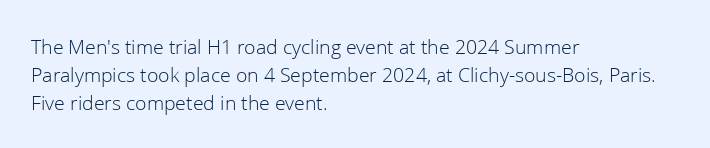
{"italic": "no", "bold": "no", "underline": "no", "align": "left", "line_spacing": "normal", "line_spacing_ratio": 1.33, "letter_spacing": "normal", "letter_spacing_em": 0.0, "glyph_px": 21}
